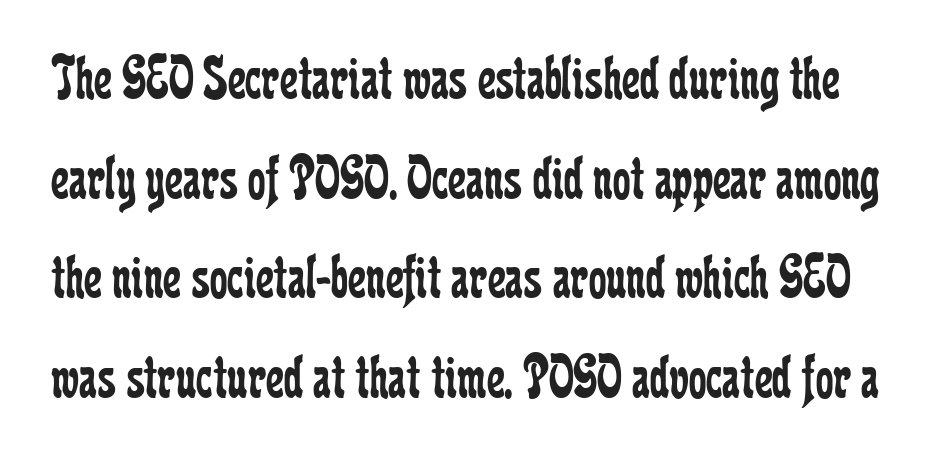
{"serif": "yes", "italic": "no", "bold": "no", "weight": "regular", "width": "condensed", "stroke_contrast": "low", "x_height": "medium", "monospaced": "no", "underline": "no", "line_spacing": "normal", "line_spacing_ratio": 1.58, "letter_spacing": "normal", "letter_spacing_em": 0.0, "glyph_px": 63}
